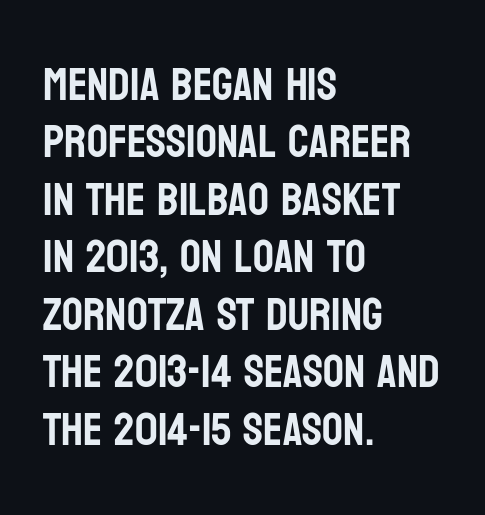
The image shows 46 px condensed sans-serif type, upright; set left-aligned, normal line spacing (1.25x), normal letter spacing, not underlined; low stroke contrast and a large x-height.
